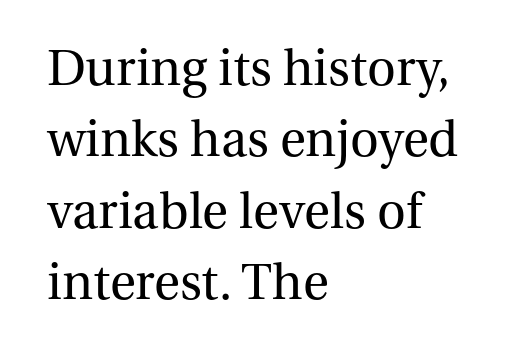
The image shows 50 px regular-weight serif type, upright; set left-aligned, normal line spacing (1.43x), normal letter spacing, not underlined; medium stroke contrast and a medium x-height.
